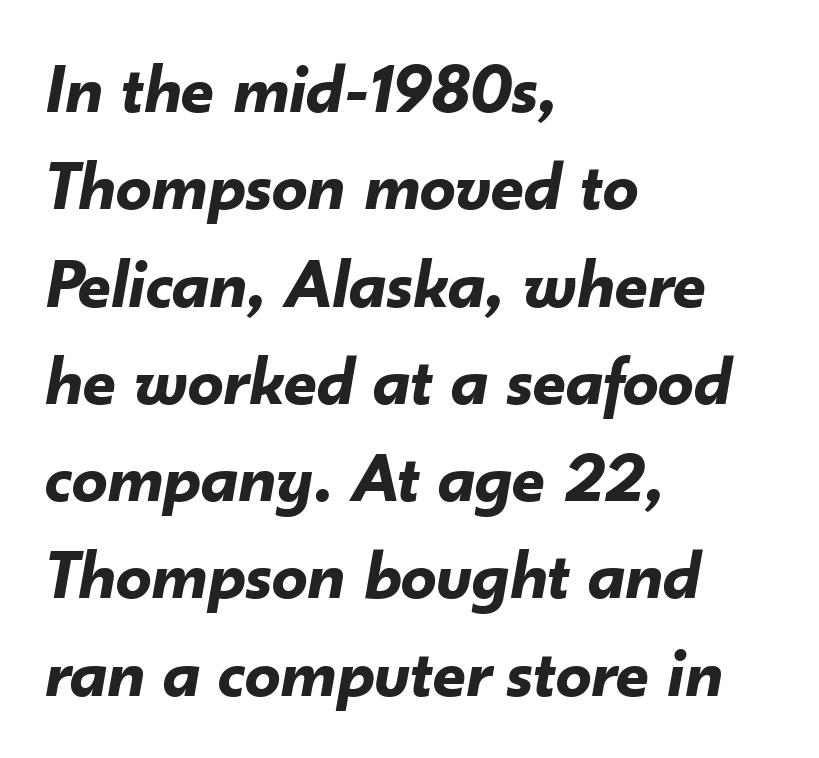
Q: Is the text bold? A: Yes.
Q: Is the text italic (slanted)? A: Yes, it leans right by about 10 degrees.
Q: Is the text underlined? A: No.
Q: How is the paragraph aligned? A: Left-aligned.
Q: Is the spacing between letters normal or unusually wide? A: Normal.
Q: Is the spacing between lines tight, normal or loose? A: Normal.
Q: Width (condensed, normal, or wide)? A: Normal.
Q: Stroke contrast? A: Low.
Q: x-height? A: Small.
Q: Monospaced? A: No.
